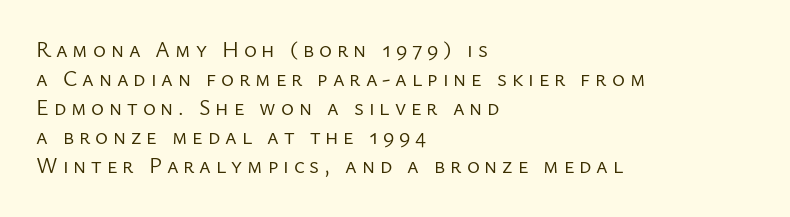
The rows are spaced the way most documents space them. The baseline area is clear. Does the lettering tilt? It doesn't — this is upright. On a weight scale, this lands at 450 or below. Tracking here is generous; glyphs stand well apart from one another. Leftover space on each line is placed entirely after the last word.
